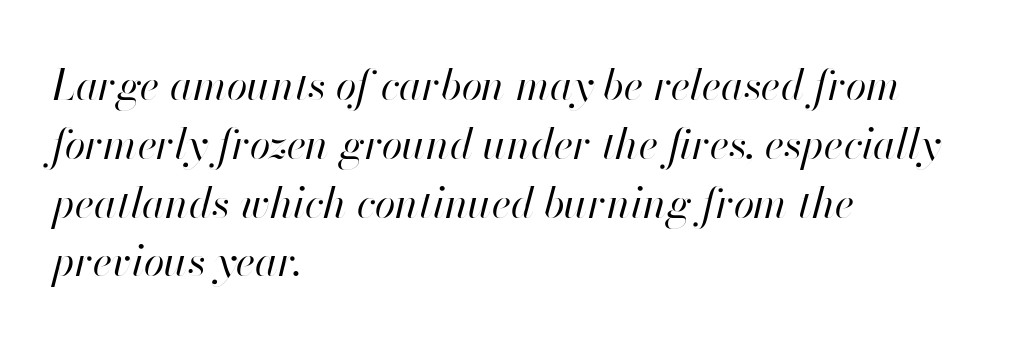
The image shows 42 px regular-weight type, italic (leaning right); set left-aligned, normal line spacing (1.4x), normal letter spacing, not underlined; high stroke contrast and a small x-height.
